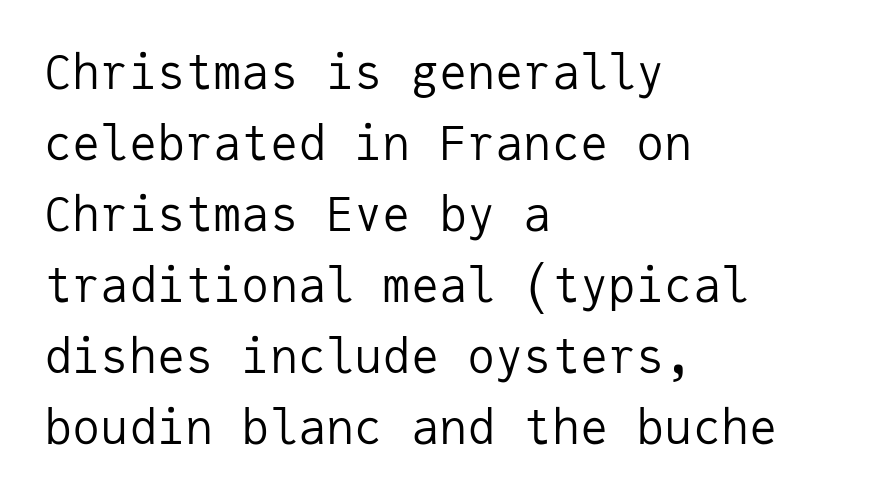
{"serif": "no", "italic": "no", "bold": "no", "weight": "regular", "width": "normal", "stroke_contrast": "low", "x_height": "medium", "monospaced": "yes", "underline": "no", "align": "left", "line_spacing": "normal", "line_spacing_ratio": 1.51, "letter_spacing": "normal", "letter_spacing_em": 0.0, "glyph_px": 47}
